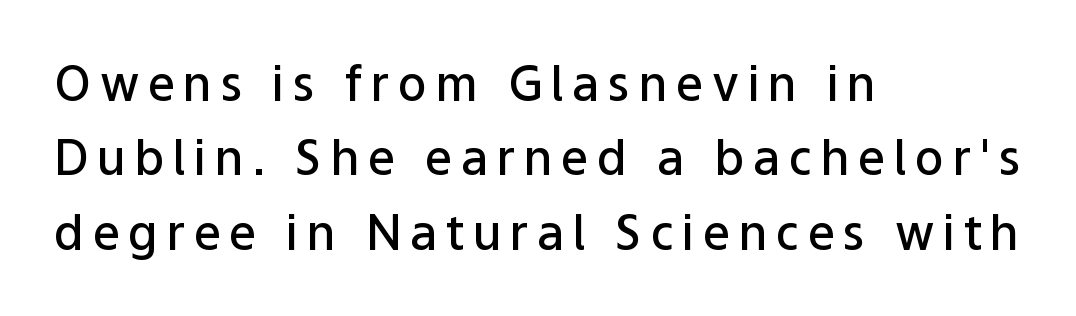
The image shows 48 px semibold sans-serif type, upright; set left-aligned, normal line spacing (1.55x), not underlined; low stroke contrast and a medium x-height.
